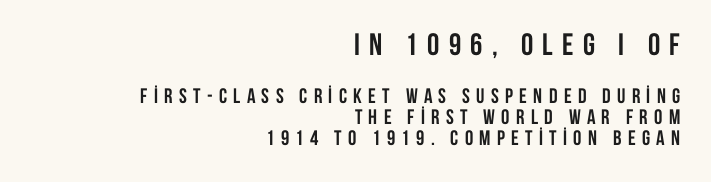
The image shows 31 px semibold, condensed sans-serif type, upright; set right-aligned, tight line spacing (1.0x), unusually wide letter spacing (+0.3 em), not underlined; the first (top) block is 1.48x larger; low stroke contrast and a large x-height.
